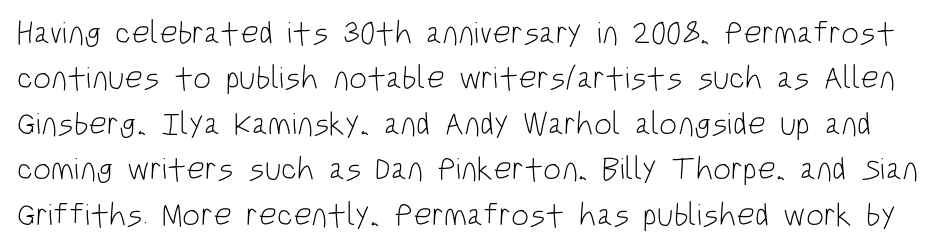
The image shows 32 px light, condensed sans-serif type, upright; set normal line spacing (1.42x), normal letter spacing, not underlined; low stroke contrast and a large x-height.
